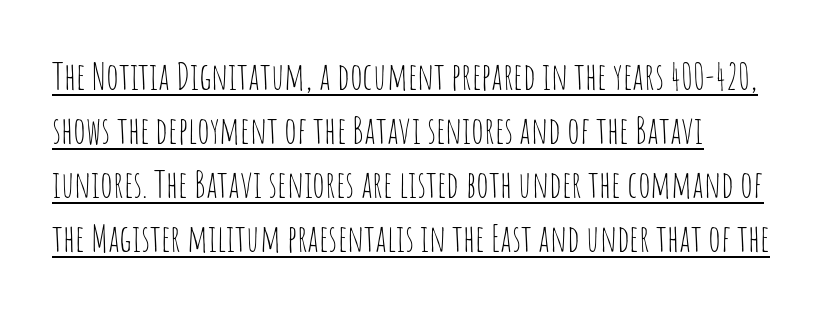
Q: Is the text bold? A: No.
Q: Is the text italic (slanted)? A: No, it is upright.
Q: Is the typeface a serif or a sans-serif typeface? A: Sans-serif.
Q: Is the text underlined? A: Yes.
Q: Is the spacing between letters normal or unusually wide? A: Normal.
Q: Is the spacing between lines tight, normal or loose? A: Normal.
Q: Width (condensed, normal, or wide)? A: Condensed.
Q: Stroke contrast? A: Low.
Q: x-height? A: Large.
Q: Monospaced? A: No.
